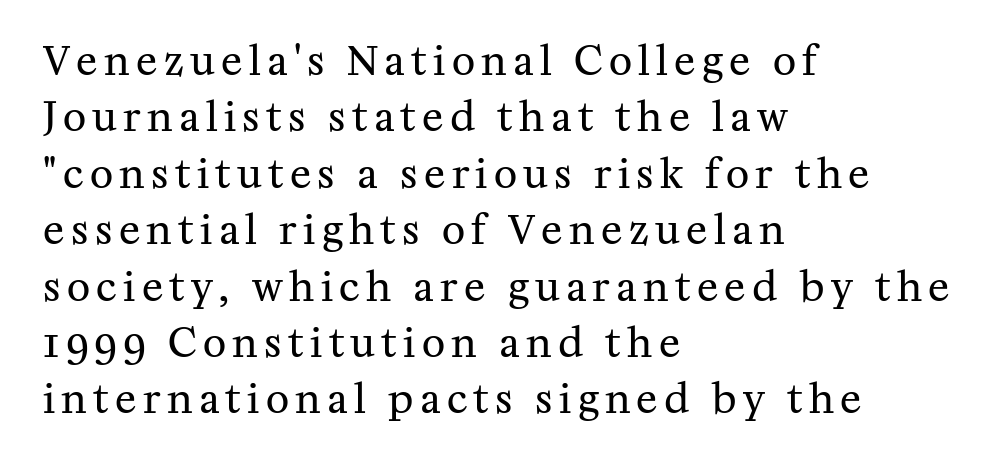
Q: Is the text bold? A: No.
Q: Is the text italic (slanted)? A: No, it is upright.
Q: Is the typeface a serif or a sans-serif typeface? A: Serif.
Q: Is the text underlined? A: No.
Q: How is the paragraph aligned? A: Left-aligned.
Q: Is the spacing between lines tight, normal or loose? A: Normal.
Q: Width (condensed, normal, or wide)? A: Normal.
Q: Stroke contrast? A: Medium.
Q: x-height? A: Medium.
Q: Monospaced? A: No.
